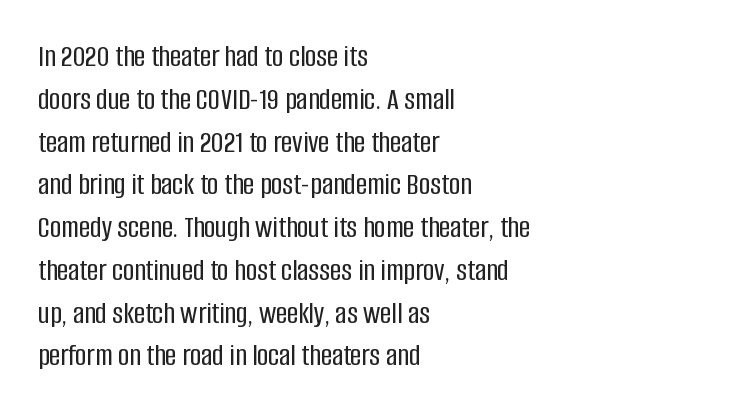
The image shows 31 px condensed sans-serif type, upright; set left-aligned, normal line spacing (1.38x), normal letter spacing, not underlined; low stroke contrast and a large x-height.
